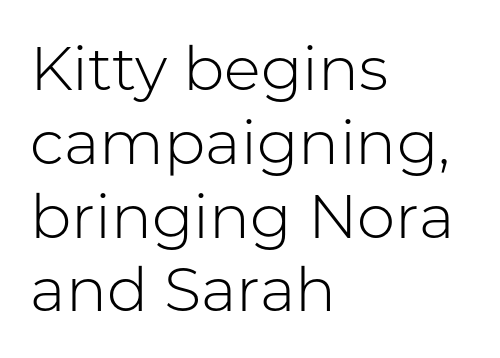
Q: Is the text bold? A: No.
Q: Is the text italic (slanted)? A: No, it is upright.
Q: Is the typeface a serif or a sans-serif typeface? A: Sans-serif.
Q: Is the text underlined? A: No.
Q: How is the paragraph aligned? A: Left-aligned.
Q: Is the spacing between letters normal or unusually wide? A: Normal.
Q: Width (condensed, normal, or wide)? A: Normal.
Q: Stroke contrast? A: Low.
Q: x-height? A: Medium.
Q: Monospaced? A: No.
